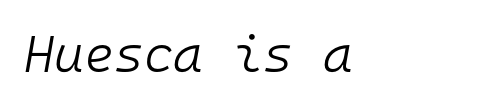
The image shows 51 px light type, italic (leaning right), monospaced; set normal letter spacing, not underlined; low stroke contrast and a medium x-height.
